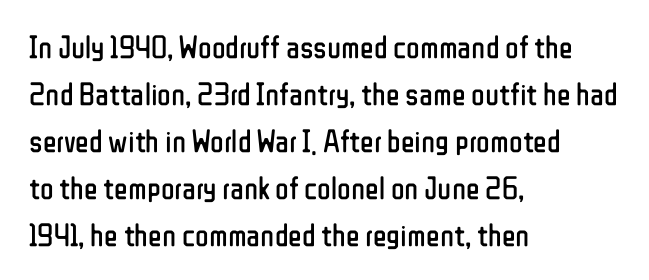
The image shows 32 px regular-weight, condensed sans-serif type, upright; set left-aligned, normal line spacing (1.47x), normal letter spacing, not underlined; low stroke contrast and a medium x-height.
